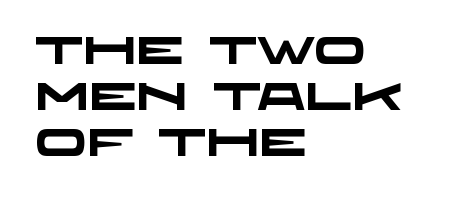
Every letter is thick-stroked: bold, no question. Quick note: underline off. Look at the bottom of the vertical strokes: they stop flat, with no serifs. The rendering uses natural spacing where letterforms have individual widths. The rag falls on the right side of this text block. Here the glyphs are tracked normally, forming tight word shapes.
